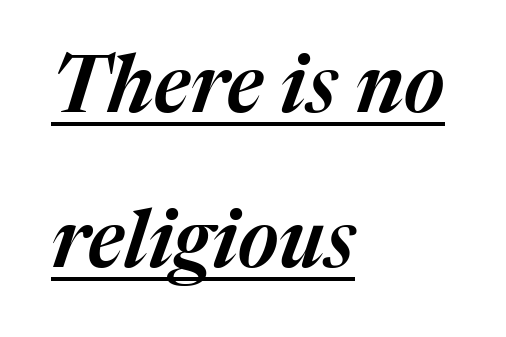
The rendering uses natural spacing where letterforms have individual widths. If you measured baseline to baseline, you'd find a long distance. Caption: lettering with a line underneath. The typography opts for an oblique posture over an upright one. Between one letter and the next there's only the usual sliver of space. Typeset ragged right — the left edge is the straight one.
